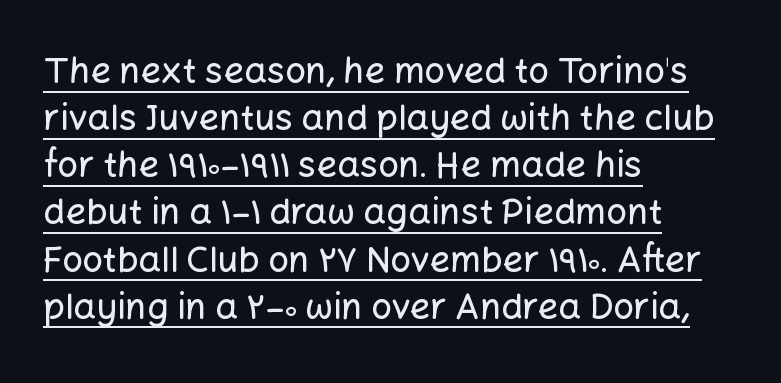
Observe the ordinary spacing: letters are neighbours, not strangers. You can tell it's not italic because the verticals are truly vertical. The vertical gap from one line to the next is medium. Left-aligned paragraph, ragged on the right.
